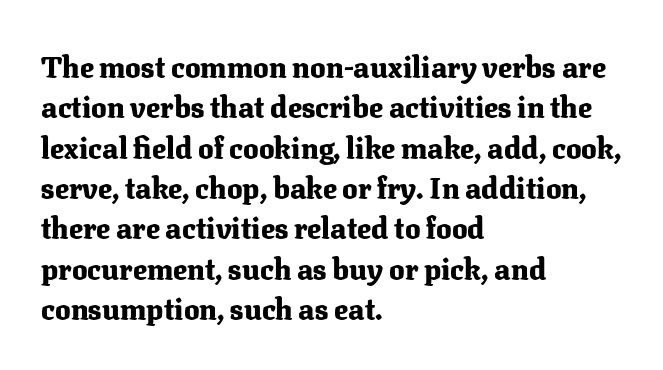
{"serif": "yes", "italic": "no", "bold": "yes", "weight": "heavy", "width": "normal", "stroke_contrast": "medium", "x_height": "medium", "monospaced": "no", "underline": "no", "align": "left", "line_spacing": "normal", "line_spacing_ratio": 1.39, "letter_spacing": "normal", "letter_spacing_em": 0.0, "glyph_px": 29}
